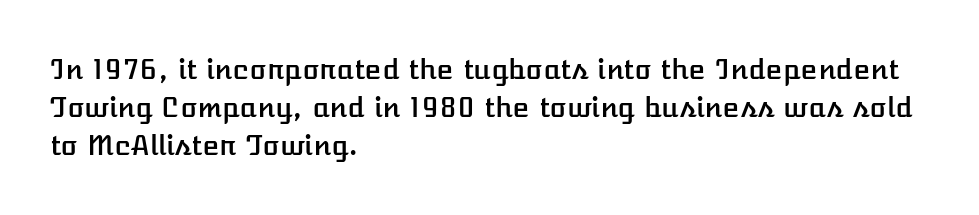
The image shows 28 px text type, upright; set left-aligned, normal line spacing (1.36x), normal letter spacing, not underlined; low stroke contrast and a medium x-height.
